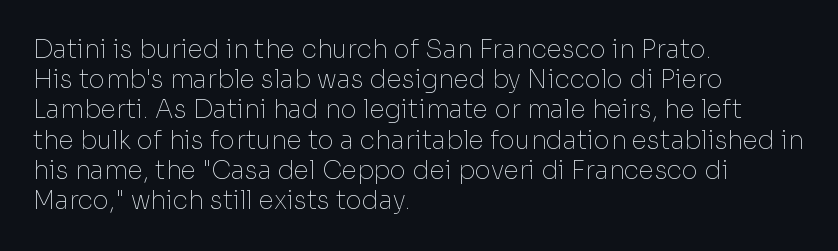
The image shows 25 px text type, upright; set left-aligned, line spacing 1.21x, normal letter spacing, not underlined.
